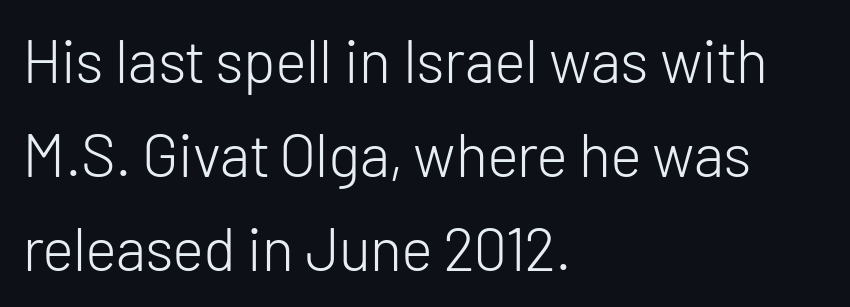
Q: Is the text bold? A: No.
Q: Is the text italic (slanted)? A: No, it is upright.
Q: Is the typeface a serif or a sans-serif typeface? A: Sans-serif.
Q: Is the text underlined? A: No.
Q: How is the paragraph aligned? A: Left-aligned.
Q: Is the spacing between letters normal or unusually wide? A: Normal.
Q: Is the spacing between lines tight, normal or loose? A: Normal.
Q: Width (condensed, normal, or wide)? A: Normal.
Q: Stroke contrast? A: Low.
Q: x-height? A: Medium.
Q: Monospaced? A: No.
